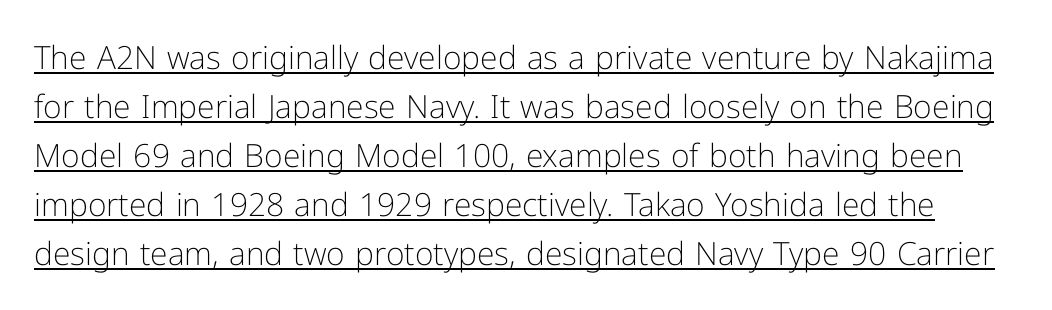
Q: Is the text bold? A: No.
Q: Is the text italic (slanted)? A: No, it is upright.
Q: Is the typeface a serif or a sans-serif typeface? A: Sans-serif.
Q: Is the text underlined? A: Yes.
Q: Is the spacing between letters normal or unusually wide? A: Normal.
Q: Is the spacing between lines tight, normal or loose? A: Normal.
Q: Width (condensed, normal, or wide)? A: Normal.
Q: Stroke contrast? A: Low.
Q: x-height? A: Medium.
Q: Monospaced? A: No.
